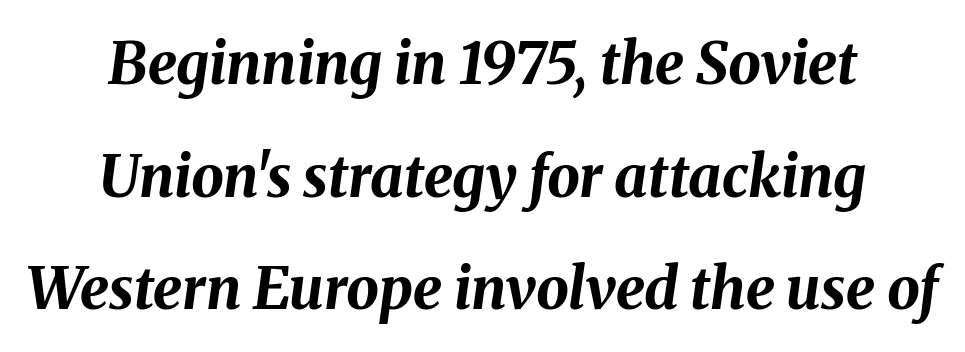
Q: Is the text bold? A: Yes.
Q: Is the text italic (slanted)? A: Yes, it leans right by about 8 degrees.
Q: Is the text underlined? A: No.
Q: How is the paragraph aligned? A: Centered.
Q: Is the spacing between letters normal or unusually wide? A: Normal.
Q: Is the spacing between lines tight, normal or loose? A: Loose.
Q: Width (condensed, normal, or wide)? A: Normal.
Q: Stroke contrast? A: Medium.
Q: x-height? A: Medium.
Q: Monospaced? A: No.
